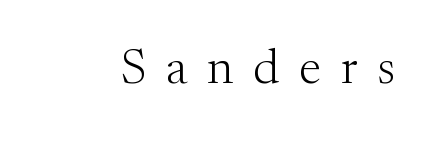
The image shows 50 px light serif type, upright; set unusually wide letter spacing (+0.39 em), not underlined; medium stroke contrast and a small x-height.
